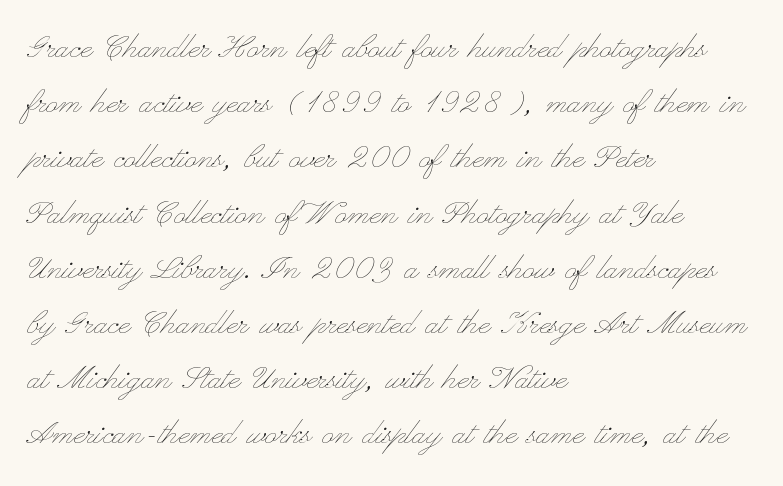
{"bold": "no", "weight": "thin", "width": "wide", "stroke_contrast": "low", "x_height": "small", "monospaced": "no", "underline": "no", "align": "left", "line_spacing": "normal", "line_spacing_ratio": 1.38, "letter_spacing": "normal", "letter_spacing_em": 0.0, "glyph_px": 40}
